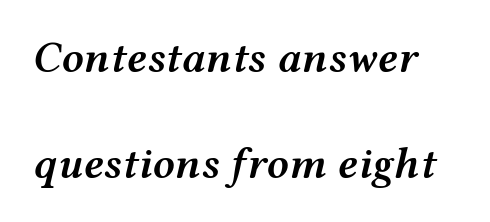
Q: Is the text bold? A: Semi-bold.
Q: Is the text italic (slanted)? A: Yes, it leans right by about 12 degrees.
Q: Is the text underlined? A: No.
Q: Is the spacing between letters normal or unusually wide? A: Normal.
Q: Is the spacing between lines tight, normal or loose? A: Loose.
Q: Width (condensed, normal, or wide)? A: Wide.
Q: Stroke contrast? A: Medium.
Q: x-height? A: Medium.
Q: Monospaced? A: No.
